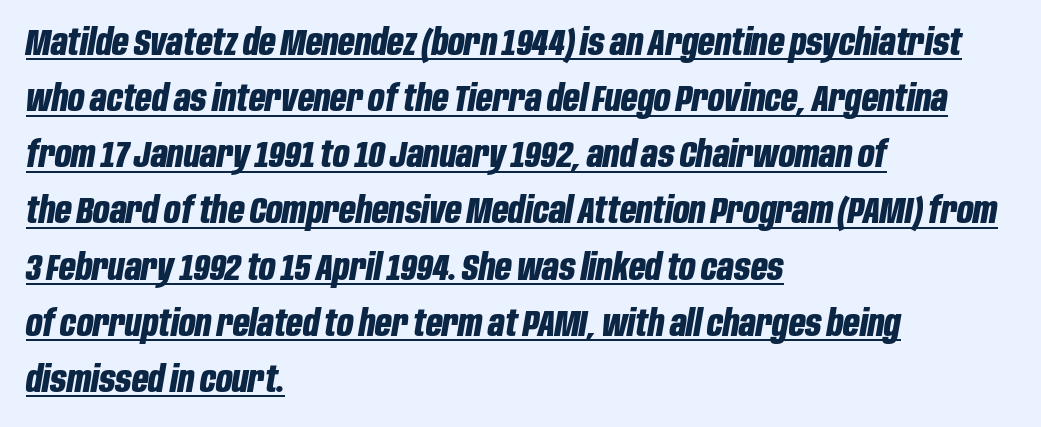
{"italic": "yes", "lean": "right", "slant_degrees": 10, "bold": "yes", "weight": "bold", "width": "condensed", "stroke_contrast": "low", "x_height": "large", "monospaced": "no", "underline": "yes", "align": "left", "line_spacing": "normal", "line_spacing_ratio": 1.56, "letter_spacing": "normal", "letter_spacing_em": 0.0, "glyph_px": 36}
